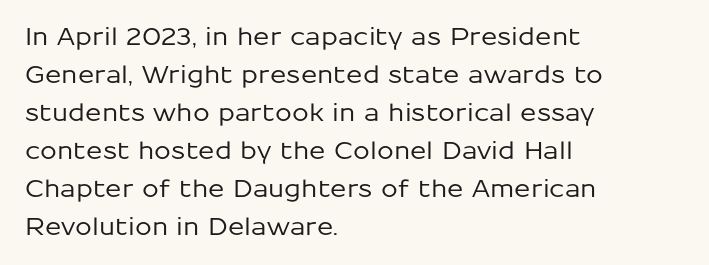
The image shows 24 px text type, upright; set left-aligned, normal line spacing (1.58x), normal letter spacing, not underlined.
